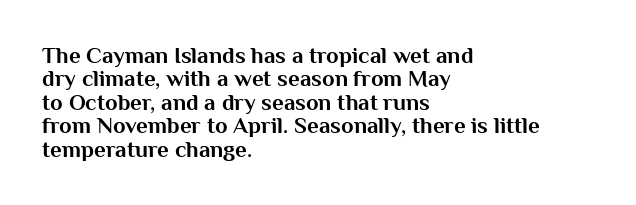
Q: Is the text bold? A: Yes.
Q: Is the text italic (slanted)? A: No, it is upright.
Q: Is the text underlined? A: No.
Q: How is the paragraph aligned? A: Left-aligned.
Q: Is the spacing between letters normal or unusually wide? A: Normal.
Q: Is the spacing between lines tight, normal or loose? A: Tight.
